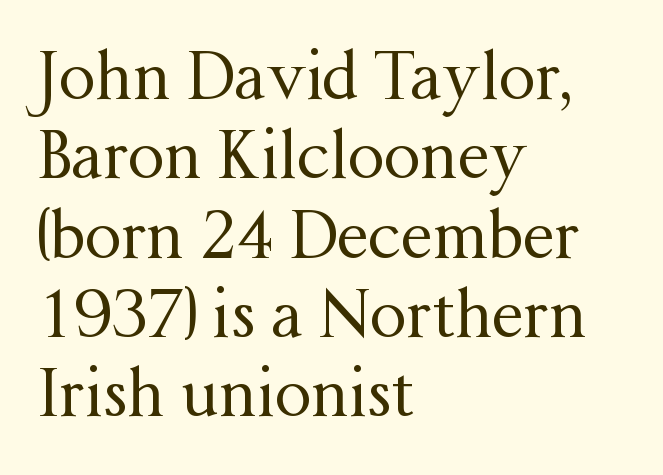
{"serif": "yes", "italic": "no", "bold": "no", "weight": "regular", "width": "normal", "stroke_contrast": "medium", "x_height": "medium", "monospaced": "no", "underline": "no", "align": "left", "line_spacing_ratio": 1.22, "letter_spacing": "normal", "letter_spacing_em": 0.0, "glyph_px": 65}
